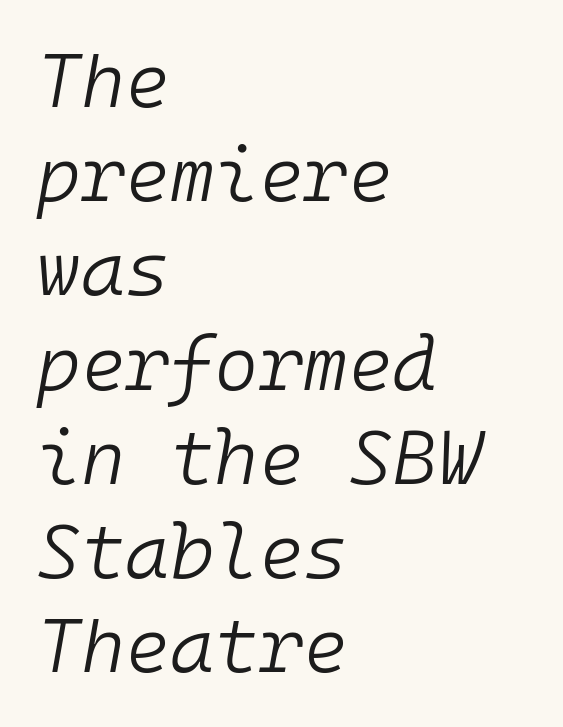
Q: Is the text bold? A: No.
Q: Is the text italic (slanted)? A: Yes, it leans right by about 10 degrees.
Q: Is the text underlined? A: No.
Q: How is the paragraph aligned? A: Left-aligned.
Q: Is the spacing between letters normal or unusually wide? A: Normal.
Q: Width (condensed, normal, or wide)? A: Normal.
Q: Stroke contrast? A: Low.
Q: x-height? A: Medium.
Q: Monospaced? A: Yes.
